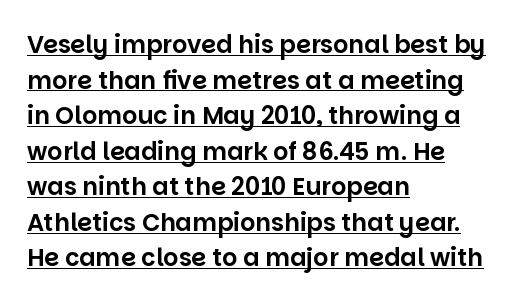
{"italic": "no", "underline": "yes", "align": "left", "line_spacing": "normal", "line_spacing_ratio": 1.48, "letter_spacing": "normal", "letter_spacing_em": 0.0, "glyph_px": 24}
